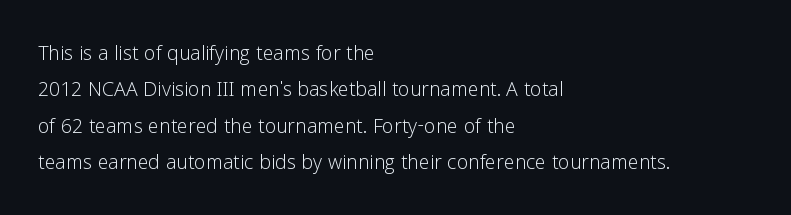
{"italic": "no", "bold": "no", "underline": "no", "align": "left", "line_spacing": "normal", "line_spacing_ratio": 1.4, "letter_spacing": "normal", "letter_spacing_em": 0.0, "glyph_px": 26}
